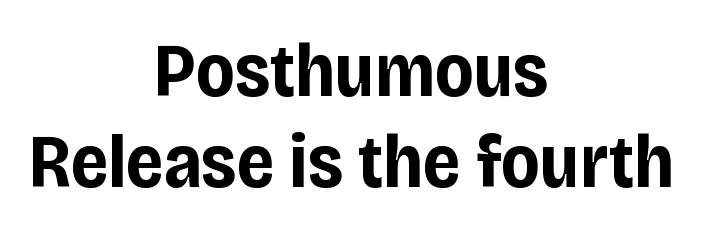
{"serif": "no", "italic": "no", "bold": "yes", "weight": "bold", "width": "condensed", "stroke_contrast": "low", "x_height": "large", "monospaced": "no", "underline": "no", "align": "center", "line_spacing_ratio": 1.21, "letter_spacing": "normal", "letter_spacing_em": 0.0, "glyph_px": 75}
